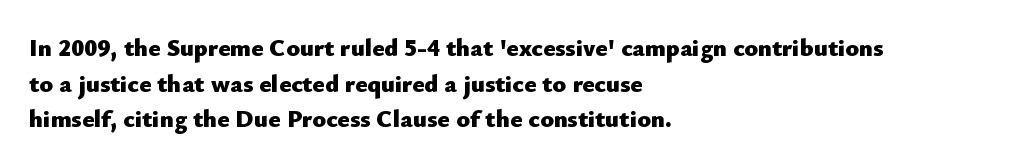
{"italic": "no", "bold": "yes", "underline": "no", "align": "left", "line_spacing": "normal", "line_spacing_ratio": 1.43, "letter_spacing": "normal", "letter_spacing_em": 0.0, "glyph_px": 25}
